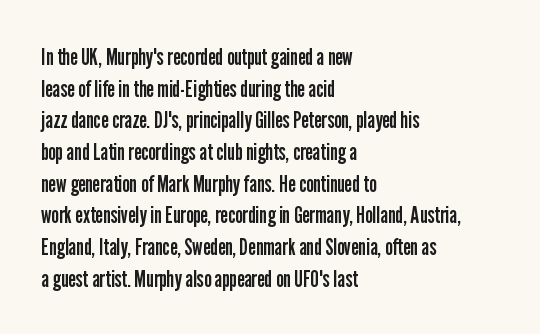
Q: Is the text bold? A: No.
Q: Is the text italic (slanted)? A: No, it is upright.
Q: Is the text underlined? A: No.
Q: How is the paragraph aligned? A: Left-aligned.
Q: Is the spacing between letters normal or unusually wide? A: Normal.
Q: Is the spacing between lines tight, normal or loose? A: Normal.
